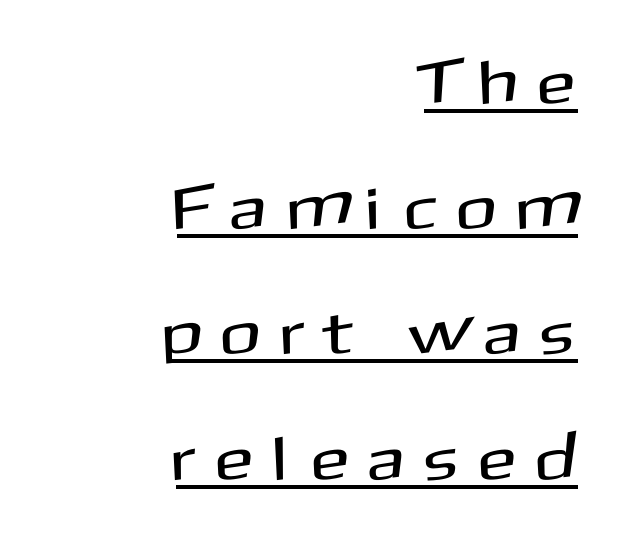
Each new line begins a long way beneath the previous one. The ragged edge is on the left, which tells us the setting is flush right. The letters advance in unequal steps, a hallmark of proportional type. The sample's only ornament is a line tracing under the words. The characters display no serif detailing; their extremities are plain.
